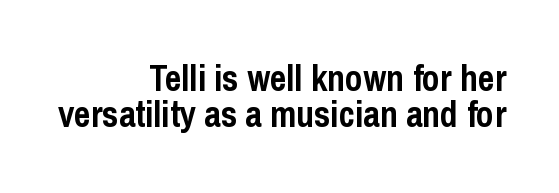
{"serif": "no", "italic": "no", "bold": "yes", "weight": "semibold", "width": "condensed", "stroke_contrast": "low", "x_height": "medium", "monospaced": "no", "underline": "no", "align": "right", "line_spacing": "tight", "line_spacing_ratio": 1.01, "letter_spacing": "normal", "letter_spacing_em": 0.0, "glyph_px": 36}
